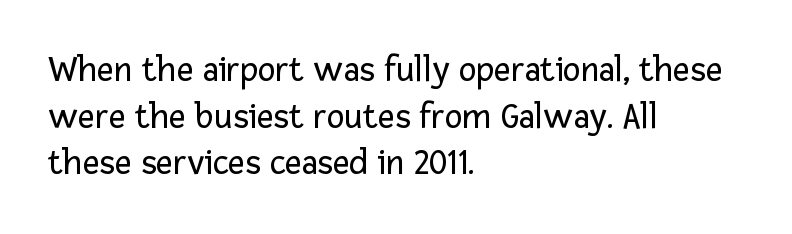
The image shows 37 px regular-weight sans-serif type, upright; set left-aligned, normal line spacing (1.26x), normal letter spacing, not underlined; low stroke contrast and a medium x-height.
